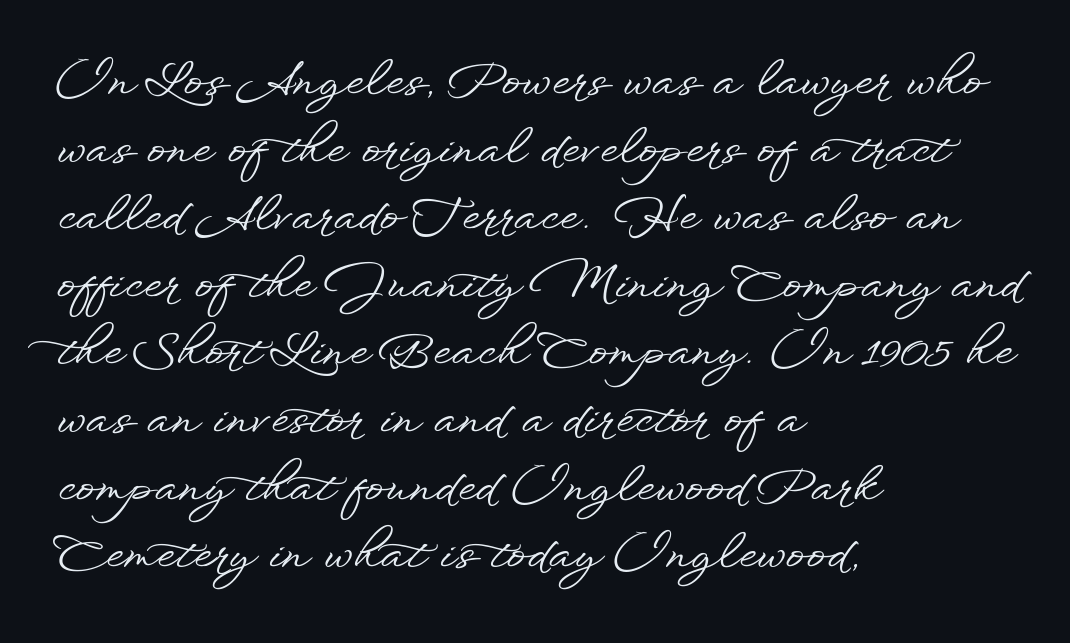
{"serif": "no", "width": "wide", "stroke_contrast": "low", "x_height": "small", "monospaced": "no", "underline": "no", "align": "left", "line_spacing": "normal", "line_spacing_ratio": 1.47, "letter_spacing": "normal", "letter_spacing_em": 0.0, "glyph_px": 46}
